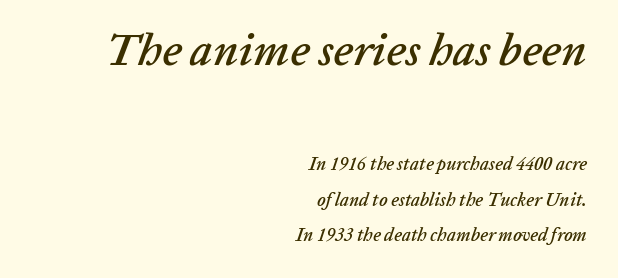
Q: Is the text italic (slanted)? A: Yes, it leans right by about 20 degrees.
Q: Is the text underlined? A: No.
Q: How is the paragraph aligned? A: Right-aligned.
Q: Is the spacing between letters normal or unusually wide? A: Normal.
Q: Is the spacing between lines tight, normal or loose? A: Loose.
Q: Which block of text is set in a larger size, the first (top) or the second (bottom)? A: The first (top) one.
Q: Width (condensed, normal, or wide)? A: Normal.
Q: Stroke contrast? A: Low.
Q: x-height? A: Medium.
Q: Monospaced? A: No.
